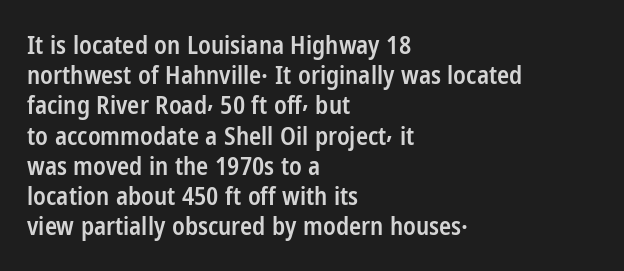
The image shows 25 px text type, upright; set left-aligned, line spacing 1.21x, normal letter spacing, not underlined.
